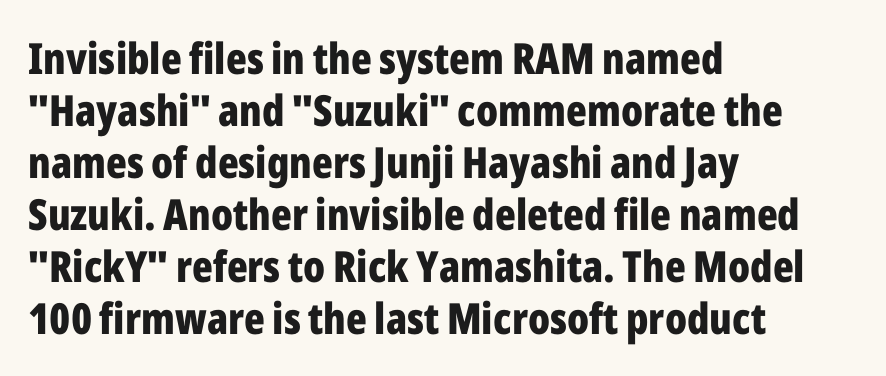
Decoration check: the copy has no underline. This is roman type, the default non-slanted kind. Which margin do the lines hug? The left one — the right edge is uneven. The font is running at its bold setting. Is this a fixed-width face? No — the glyphs have proportional, varying widths.
